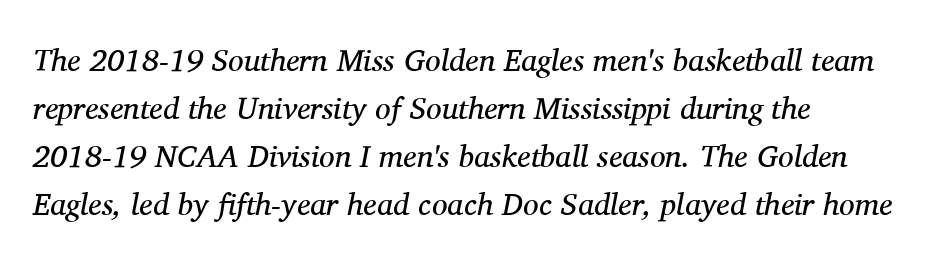
The face used here is seriffed, in the tradition of book romans. The rendering uses natural spacing where letterforms have individual widths. How would I describe the line gaps? Plain and ordinary. Observe the lean: these are italic letterforms.
